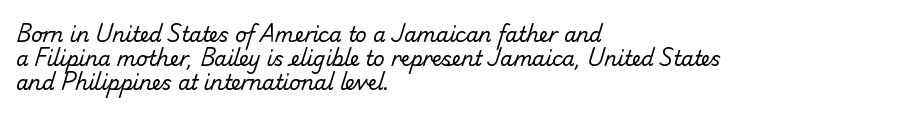
Q: Is the text bold? A: No.
Q: Is the text underlined? A: No.
Q: How is the paragraph aligned? A: Left-aligned.
Q: Is the spacing between letters normal or unusually wide? A: Normal.
